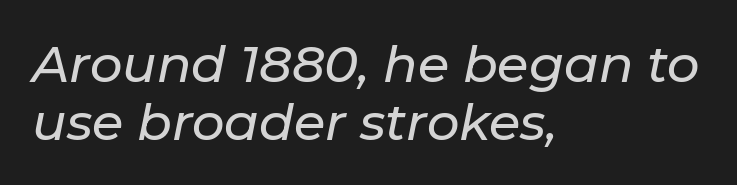
The image shows 51 px text type, italic (leaning right); set left-aligned, tight line spacing (1.13x), normal letter spacing, not underlined; low stroke contrast and a medium x-height.
